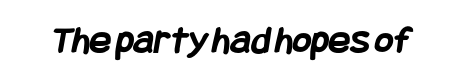
The image shows 40 px semibold, condensed sans-serif type; set normal letter spacing, not underlined; low stroke contrast and a large x-height.
